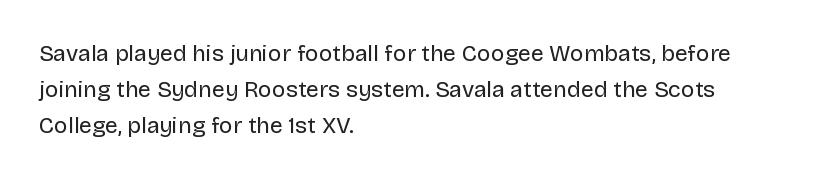
{"italic": "no", "bold": "no", "underline": "no", "align": "left", "line_spacing": "normal", "line_spacing_ratio": 1.56, "letter_spacing": "normal", "letter_spacing_em": 0.0, "glyph_px": 23}
